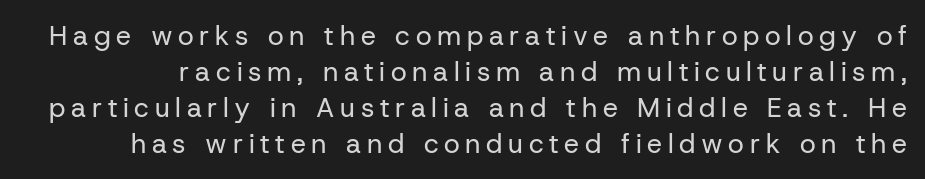
The image shows 27 px text type, upright; set normal line spacing (1.33x), unusually wide letter spacing (+0.21 em), not underlined.
